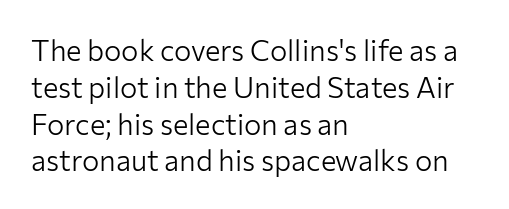
The image shows 29 px light sans-serif type, upright; set left-aligned, normal line spacing (1.27x), normal letter spacing, not underlined; low stroke contrast and a medium x-height.
